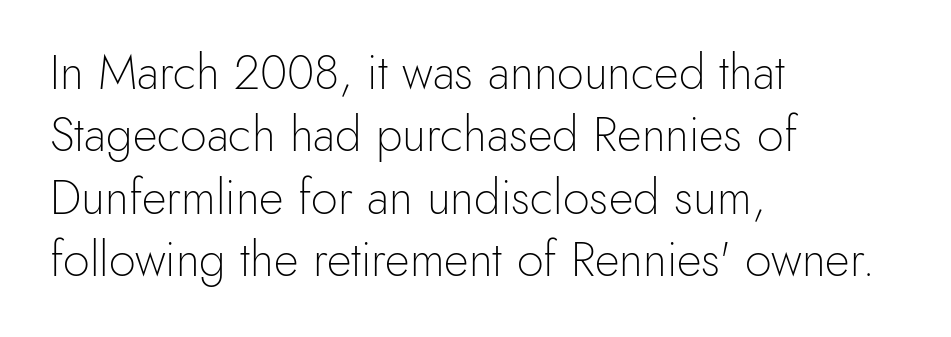
Note the varied advance widths — an 'i' is clearly narrower than an 'm'. Characters follow at the spacing the type designer built in. Examine the stroke ends and you'll find no serifs. The designer left line spacing at the default.
